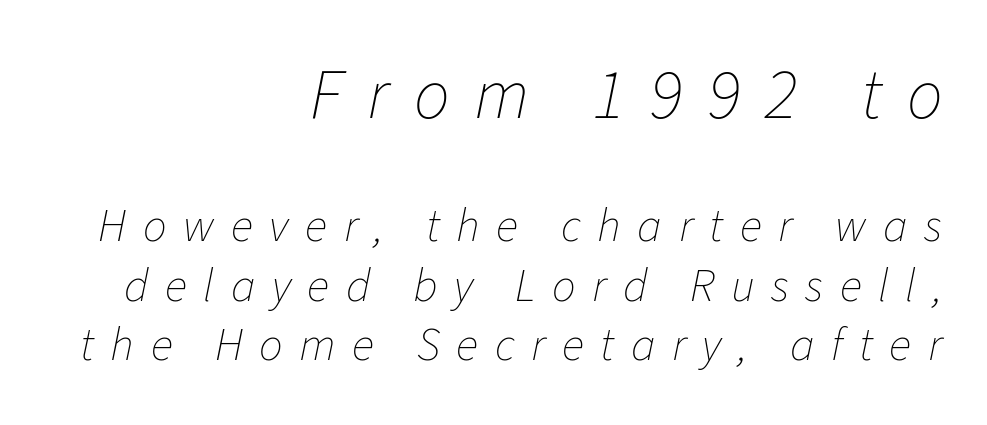
{"italic": "yes", "lean": "right", "slant_degrees": 11, "bold": "no", "weight": "thin", "width": "normal", "stroke_contrast": "low", "x_height": "medium", "monospaced": "no", "underline": "no", "align": "right", "line_spacing": "normal", "line_spacing_ratio": 1.27, "letter_spacing": "wide", "letter_spacing_em": 0.35, "larger_block": "first", "size_ratio": 1.51, "glyph_px": 71}
